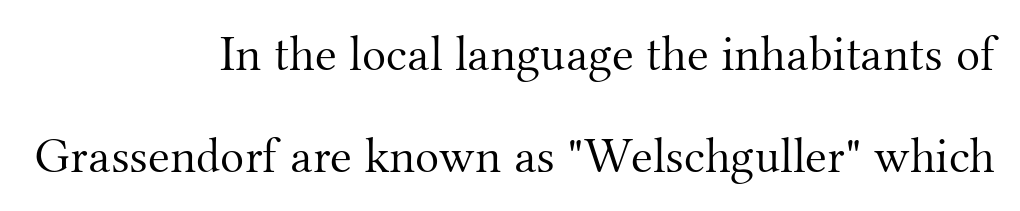
{"serif": "yes", "italic": "no", "bold": "no", "weight": "light", "width": "normal", "stroke_contrast": "medium", "x_height": "small", "monospaced": "no", "underline": "no", "align": "right", "line_spacing": "loose", "line_spacing_ratio": 2.05, "letter_spacing": "normal", "letter_spacing_em": 0.0, "glyph_px": 50}
